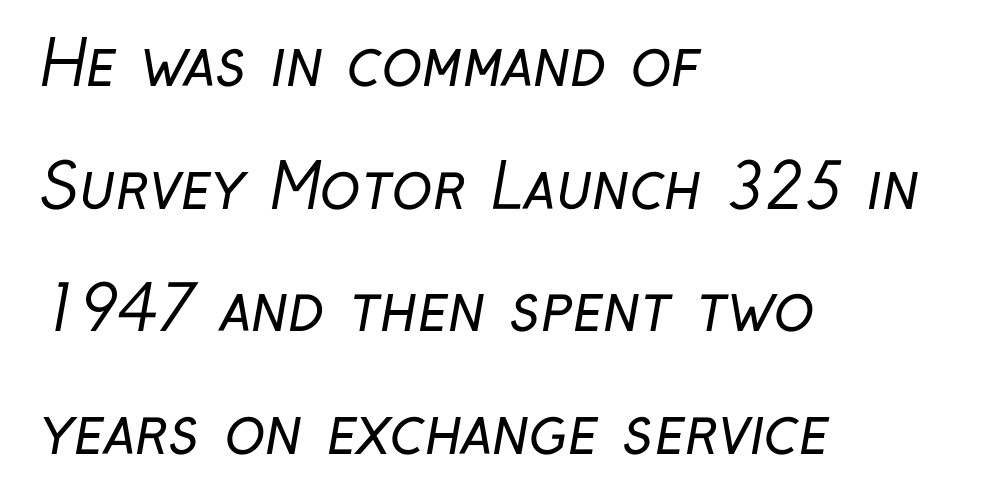
Q: Is the text bold? A: No.
Q: Is the typeface a serif or a sans-serif typeface? A: Sans-serif.
Q: Is the text underlined? A: No.
Q: How is the paragraph aligned? A: Left-aligned.
Q: Is the spacing between letters normal or unusually wide? A: Normal.
Q: Is the spacing between lines tight, normal or loose? A: Loose.
Q: Width (condensed, normal, or wide)? A: Condensed.
Q: Stroke contrast? A: Low.
Q: x-height? A: Medium.
Q: Monospaced? A: No.
